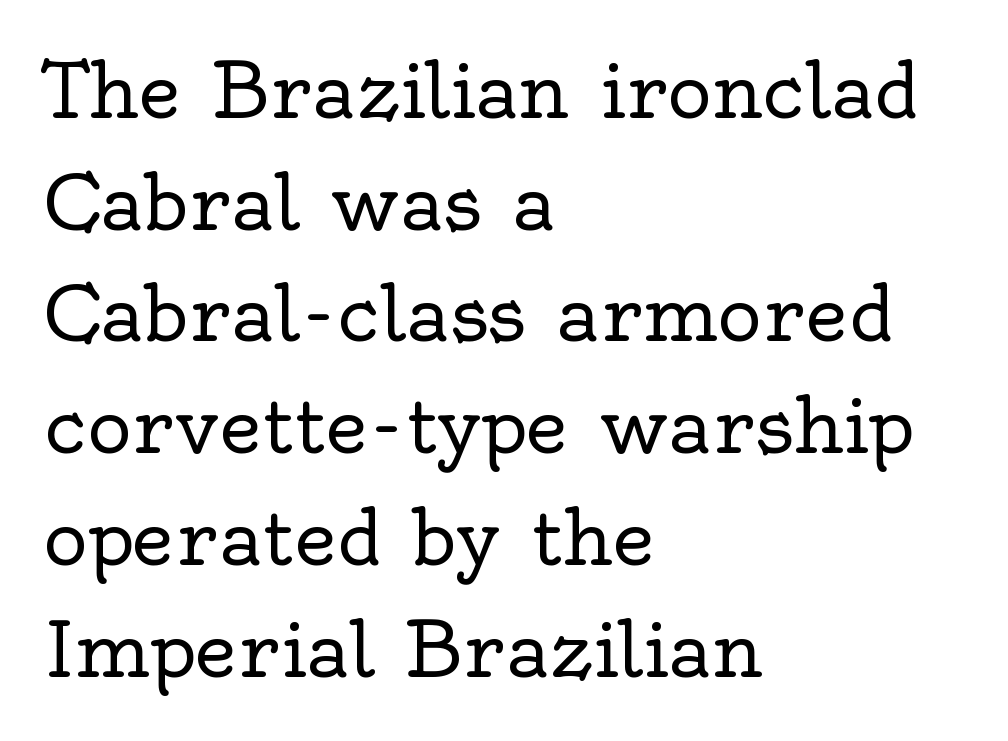
The image shows 75 px regular-weight serif type, upright; set left-aligned, normal line spacing (1.49x), normal letter spacing, not underlined; a small x-height.
